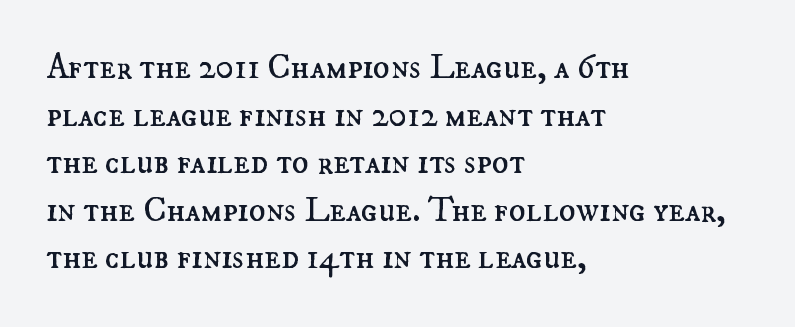
This sample has the flowing, uneven cadence of proportional lettering. Summary of vertical rhythm: regular, with standard interline spacing. Upright lettering throughout. Type without underlining. Inter-character spacing is left at the font's built-in metrics.
